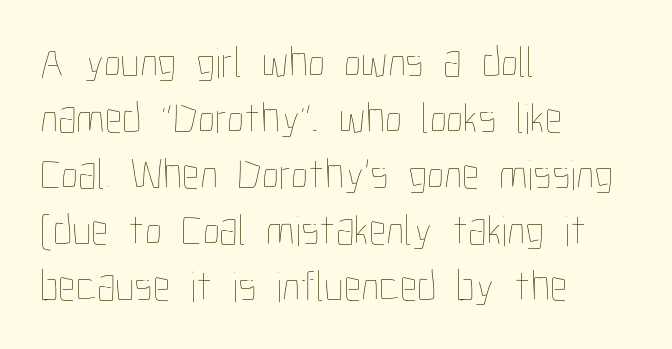
The image shows 44 px thin, condensed type, upright; set left-aligned, normal line spacing (1.27x), normal letter spacing, not underlined; low stroke contrast and a medium x-height.
